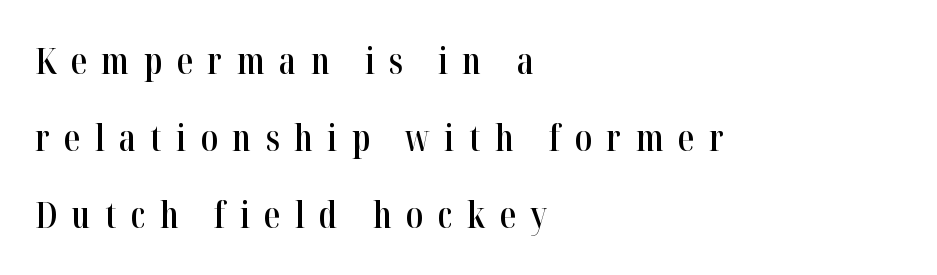
{"serif": "yes", "italic": "no", "bold": "semi", "weight": "semibold", "width": "condensed", "stroke_contrast": "high", "x_height": "medium", "monospaced": "no", "underline": "no", "align": "left", "line_spacing": "loose", "line_spacing_ratio": 2.14, "letter_spacing": "wide", "letter_spacing_em": 0.4, "glyph_px": 36}
